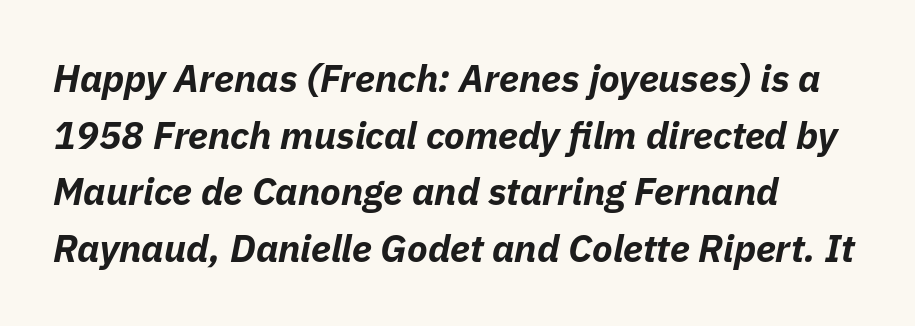
Just letters on the line, the space beneath them empty. How heavy is the stroke? Heavy — this is a bold. A classic flush-left, rag-right setting is used for this passage. Looks like regular typesetting: each glyph gets only the width it needs.
